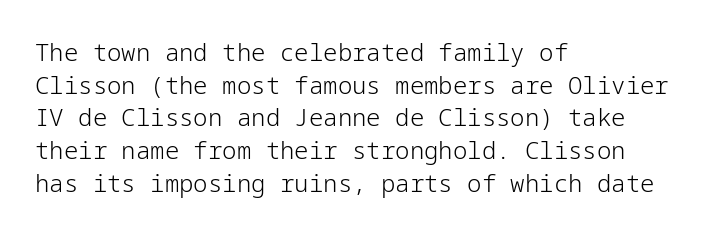
The image shows 24 px text type, upright; set left-aligned, normal line spacing (1.36x), normal letter spacing, not underlined.
